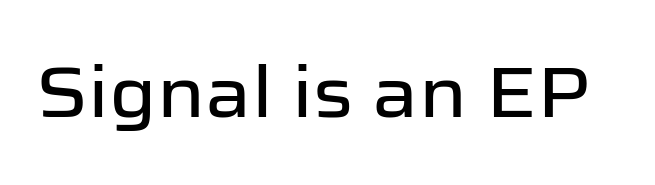
{"serif": "no", "italic": "no", "width": "normal", "stroke_contrast": "low", "x_height": "medium", "monospaced": "no", "underline": "no", "letter_spacing": "normal", "letter_spacing_em": 0.0, "glyph_px": 71}
